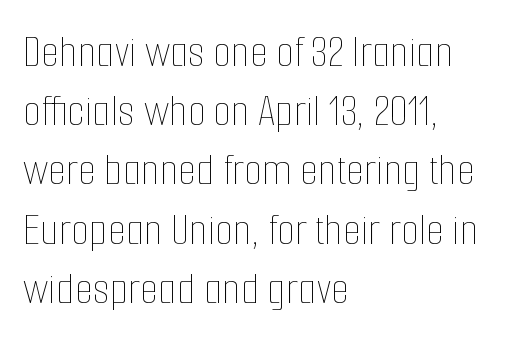
{"italic": "no", "bold": "no", "weight": "thin", "width": "condensed", "stroke_contrast": "low", "x_height": "medium", "monospaced": "no", "underline": "no", "align": "left", "line_spacing": "normal", "line_spacing_ratio": 1.26, "letter_spacing": "normal", "letter_spacing_em": 0.0, "glyph_px": 47}
